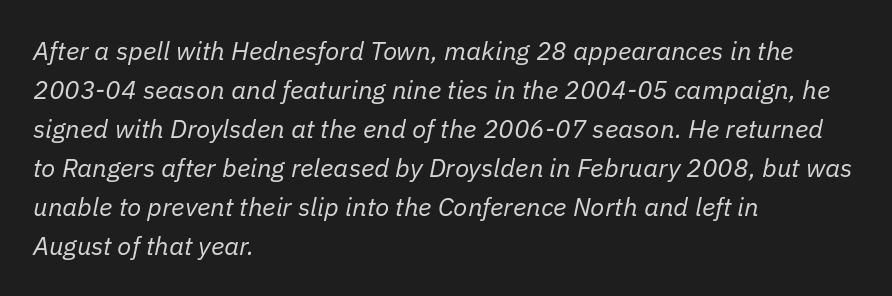
{"italic": "yes", "lean": "right", "slant_degrees": 11, "bold": "no", "underline": "no", "align": "left", "line_spacing": "normal", "line_spacing_ratio": 1.5, "letter_spacing": "normal", "letter_spacing_em": 0.0, "glyph_px": 26}
